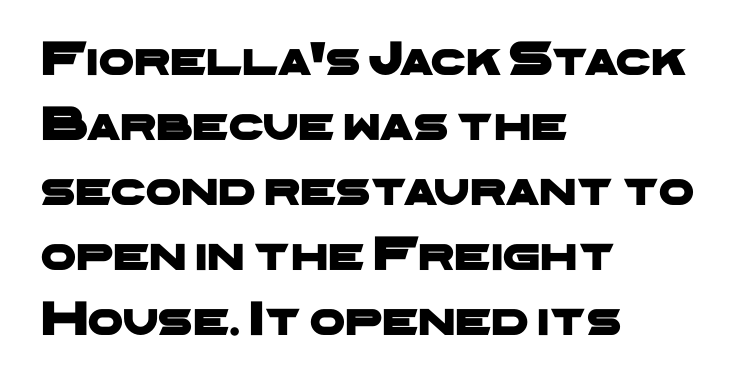
Here the designer chose a conventional face with non-uniform glyph widths. The zone under the glyphs is completely vacant. Regarding serifs, this sample does without them. The rendering uses a moderate line-height, typical for paragraphs. Words appear dense and cohesive because spacing is normal. Is the block centered? No — it sits flush against the left margin.
